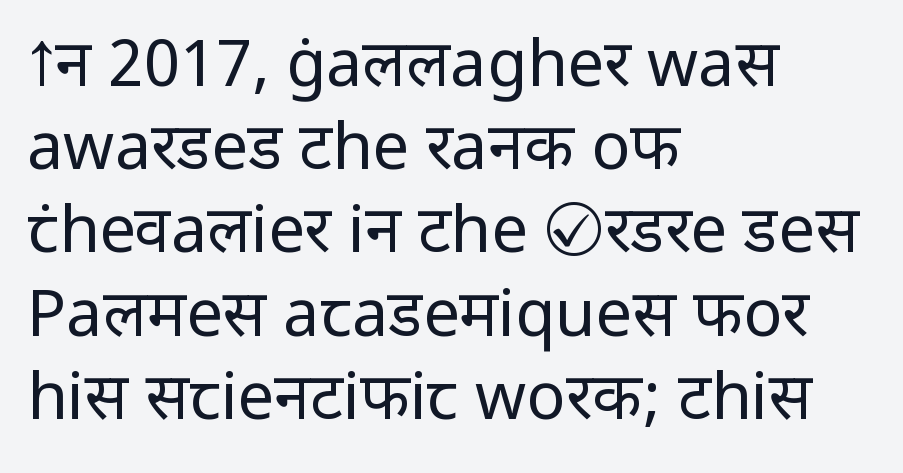
Q: Is the text bold? A: No.
Q: Is the text italic (slanted)? A: No, it is upright.
Q: Is the typeface a serif or a sans-serif typeface? A: Sans-serif.
Q: Is the text underlined? A: No.
Q: How is the paragraph aligned? A: Left-aligned.
Q: Is the spacing between letters normal or unusually wide? A: Normal.
Q: Is the spacing between lines tight, normal or loose? A: Normal.
Q: Width (condensed, normal, or wide)? A: Normal.
Q: Stroke contrast? A: Low.
Q: x-height? A: Medium.
Q: Monospaced? A: No.
